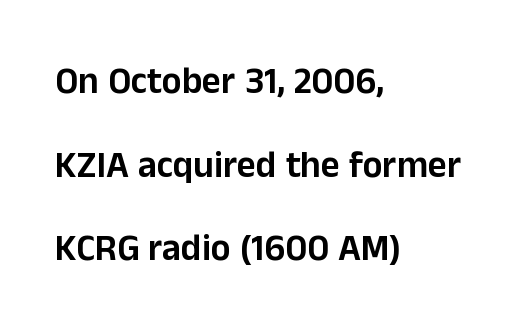
The image shows 37 px sans-serif type, upright; set left-aligned, loose line spacing (2.26x), normal letter spacing, not underlined; low stroke contrast and a medium x-height.
